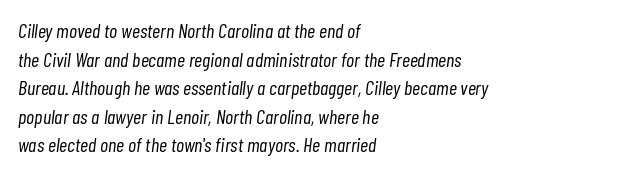
{"italic": "yes", "lean": "right", "slant_degrees": 7, "bold": "no", "underline": "no", "align": "left", "line_spacing": "normal", "line_spacing_ratio": 1.43, "letter_spacing": "normal", "letter_spacing_em": 0.0, "glyph_px": 20}
